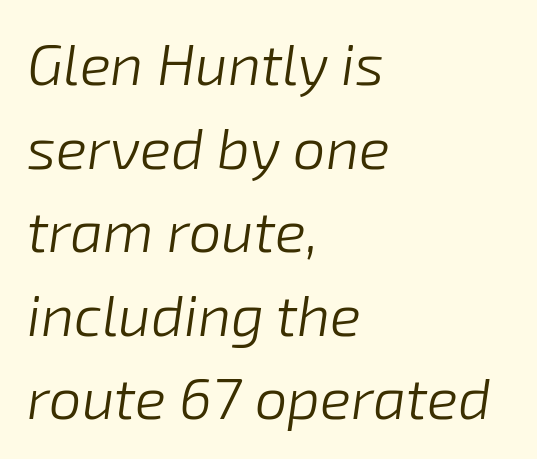
Q: Is the text bold? A: No.
Q: Is the text italic (slanted)? A: Yes, it leans right by about 8 degrees.
Q: Is the text underlined? A: No.
Q: How is the paragraph aligned? A: Left-aligned.
Q: Is the spacing between letters normal or unusually wide? A: Normal.
Q: Is the spacing between lines tight, normal or loose? A: Normal.
Q: Width (condensed, normal, or wide)? A: Normal.
Q: Stroke contrast? A: Low.
Q: x-height? A: Medium.
Q: Monospaced? A: No.
